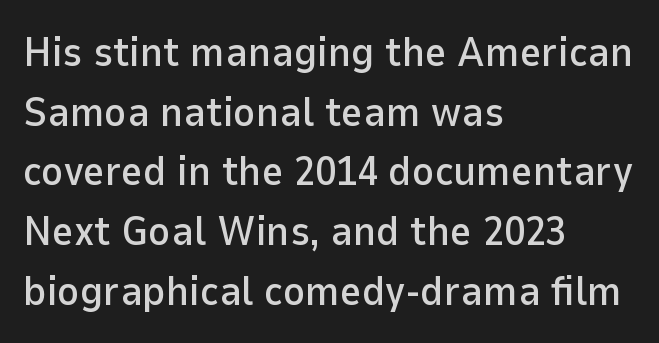
{"serif": "no", "italic": "no", "width": "normal", "stroke_contrast": "low", "x_height": "medium", "monospaced": "no", "underline": "no", "align": "left", "line_spacing": "normal", "line_spacing_ratio": 1.42, "letter_spacing": "normal", "letter_spacing_em": 0.0, "glyph_px": 42}
